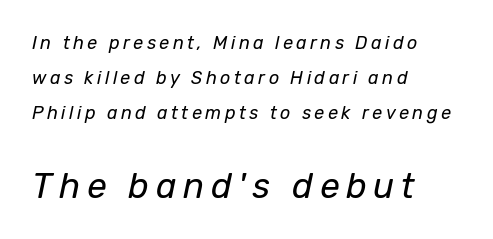
Q: Is the text bold? A: No.
Q: Is the text italic (slanted)? A: Yes, it leans right by about 12 degrees.
Q: Is the text underlined? A: No.
Q: How is the paragraph aligned? A: Left-aligned.
Q: Is the spacing between lines tight, normal or loose? A: Loose.
Q: Which block of text is set in a larger size, the first (top) or the second (bottom)? A: The second (bottom) one.
Q: Width (condensed, normal, or wide)? A: Normal.
Q: Stroke contrast? A: Low.
Q: x-height? A: Medium.
Q: Monospaced? A: No.
